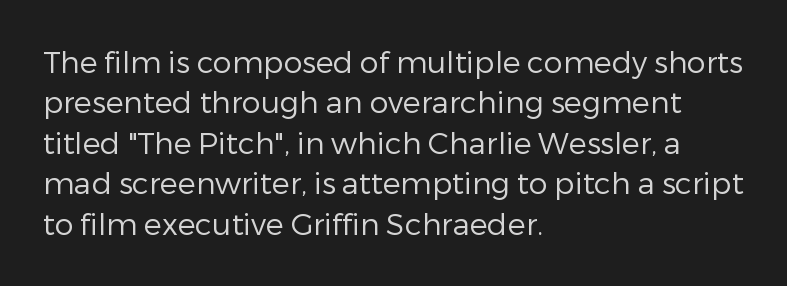
The characters display no serif detailing; their extremities are plain. In CSS terms this would be text-align: left. Ordinary non-slanted type is in use. A typesetter would call this proportional, since set widths differ per character.
